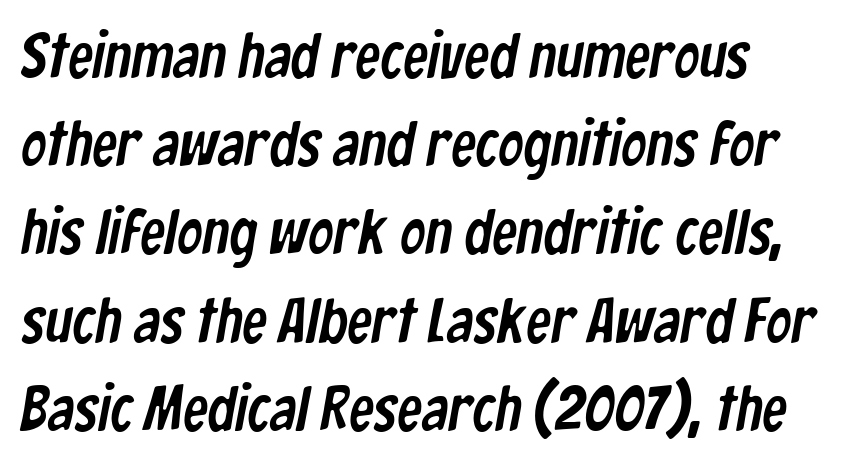
Q: Is the typeface a serif or a sans-serif typeface? A: Sans-serif.
Q: Is the text underlined? A: No.
Q: Is the spacing between letters normal or unusually wide? A: Normal.
Q: Is the spacing between lines tight, normal or loose? A: Normal.
Q: Width (condensed, normal, or wide)? A: Condensed.
Q: Stroke contrast? A: Low.
Q: x-height? A: Medium.
Q: Monospaced? A: No.
